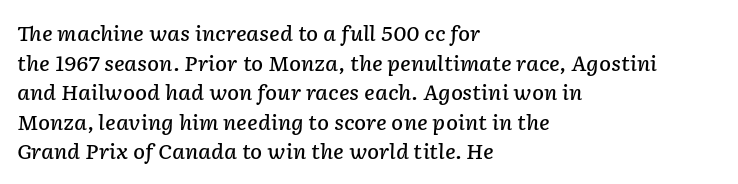
Q: Is the text bold? A: Semi-bold.
Q: Is the text italic (slanted)? A: Yes, it leans right by about 2 degrees.
Q: Is the text underlined? A: No.
Q: How is the paragraph aligned? A: Left-aligned.
Q: Is the spacing between letters normal or unusually wide? A: Normal.
Q: Is the spacing between lines tight, normal or loose? A: Normal.
